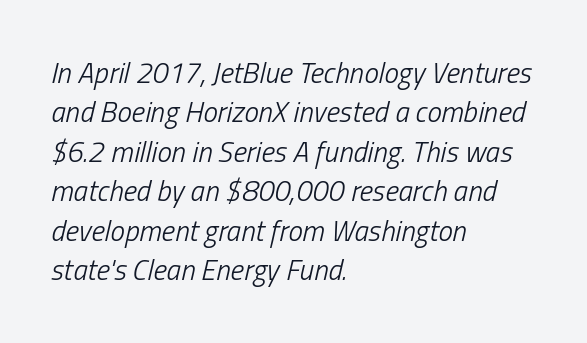
{"italic": "yes", "lean": "right", "slant_degrees": 13, "bold": "no", "weight": "light", "width": "condensed", "stroke_contrast": "low", "x_height": "medium", "monospaced": "no", "underline": "no", "align": "left", "line_spacing": "normal", "line_spacing_ratio": 1.36, "letter_spacing": "normal", "letter_spacing_em": 0.0, "glyph_px": 29}
